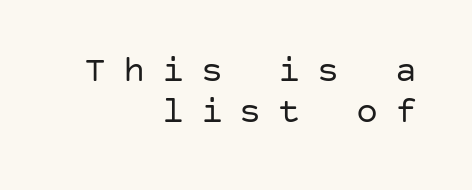
Q: Is the text bold? A: No.
Q: Is the text italic (slanted)? A: No, it is upright.
Q: Is the typeface a serif or a sans-serif typeface? A: Sans-serif.
Q: Is the text underlined? A: No.
Q: How is the paragraph aligned? A: Right-aligned.
Q: Is the spacing between letters normal or unusually wide? A: Unusually wide.
Q: Is the spacing between lines tight, normal or loose? A: Tight.
Q: Width (condensed, normal, or wide)? A: Normal.
Q: Stroke contrast? A: Low.
Q: x-height? A: Large.
